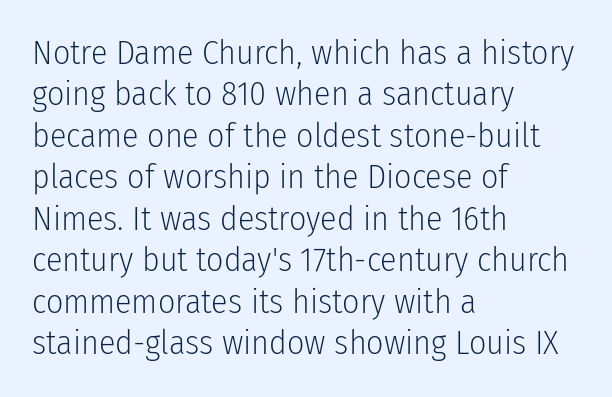
Do the letters lean? They stand straight. Is this a sans? Yes — the strokes have no serifs. Only glyphs here, with clear space below each row. Think of a printed novel: that variable character pitch is what you see here. A quiet, ordinary-to-light weight characterises the typeface. The passage is arranged the way most books set body copy — flush left.
